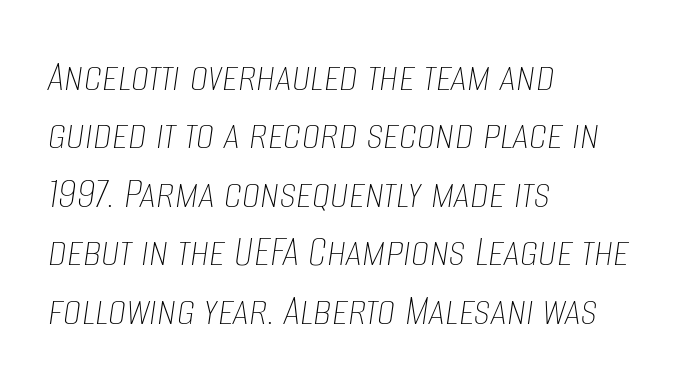
The horizontal fit of the characters is conventional and even. The baseline area is clear. This rendering uses left alignment, leaving the right contour irregular. Character widths vary here, with narrow letters taking less room than wide ones. The letters are slanted; this is an italic face. This reads as an unemphasized weight, regular at the heaviest.
